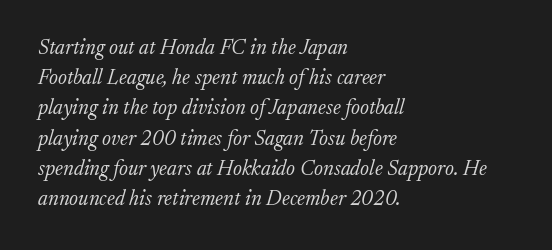
The font is comparable to plain body text, perhaps lighter. How would I describe the line gaps? Plain and ordinary. Leftover space on each line is placed entirely after the last word. Observe the ordinary spacing: letters are neighbours, not strangers. Type without underlining.
